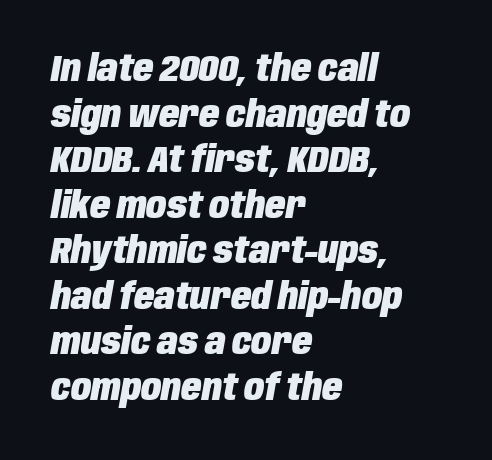
{"italic": "yes", "lean": "right", "slant_degrees": 10, "bold": "yes", "weight": "heavy", "width": "condensed", "stroke_contrast": "low", "x_height": "large", "monospaced": "no", "underline": "no", "align": "left", "line_spacing_ratio": 1.23, "letter_spacing": "normal", "letter_spacing_em": 0.0, "glyph_px": 37}
